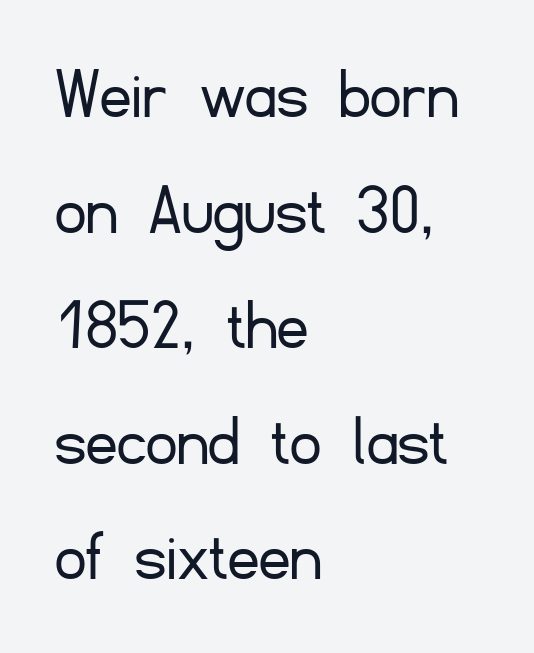
{"serif": "no", "italic": "no", "bold": "no", "weight": "light", "width": "normal", "stroke_contrast": "low", "x_height": "small", "monospaced": "no", "underline": "no", "align": "left", "line_spacing": "normal", "line_spacing_ratio": 1.52, "letter_spacing": "normal", "letter_spacing_em": 0.0, "glyph_px": 76}
